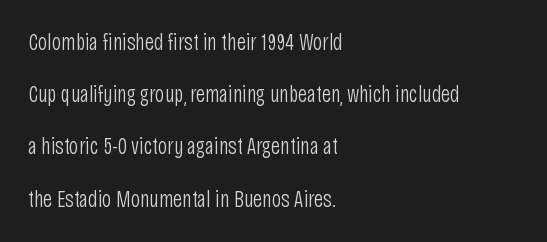
The image shows 23 px text type, upright; set left-aligned, loose line spacing (2.27x), normal letter spacing, not underlined.
